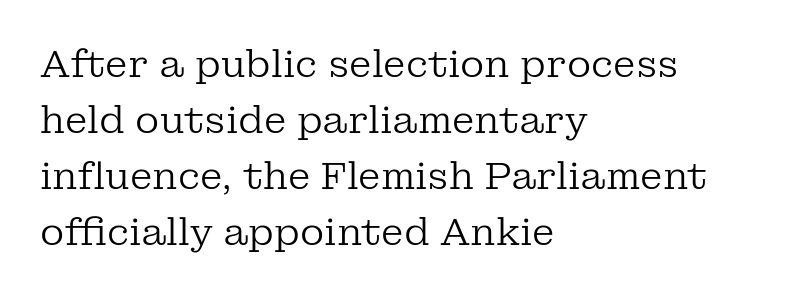
{"serif": "yes", "italic": "no", "bold": "no", "weight": "regular", "width": "normal", "stroke_contrast": "low", "x_height": "medium", "monospaced": "no", "underline": "no", "align": "left", "line_spacing": "normal", "line_spacing_ratio": 1.51, "letter_spacing": "normal", "letter_spacing_em": 0.0, "glyph_px": 37}
